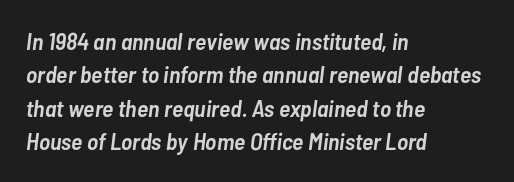
Does the copy run flush right? No — it runs flush left. The font's italic variant was chosen for this text. Each word holds together tightly as a unit, with standard inter-letter gaps. The strip under each line holds only bare page. On the weight axis this lands at semibold, roughly 600.
